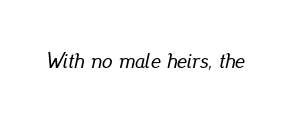
A typesetter would mark this as italic. The letterforms sit shoulder to shoulder at normal distance. Quick note: underline off.
